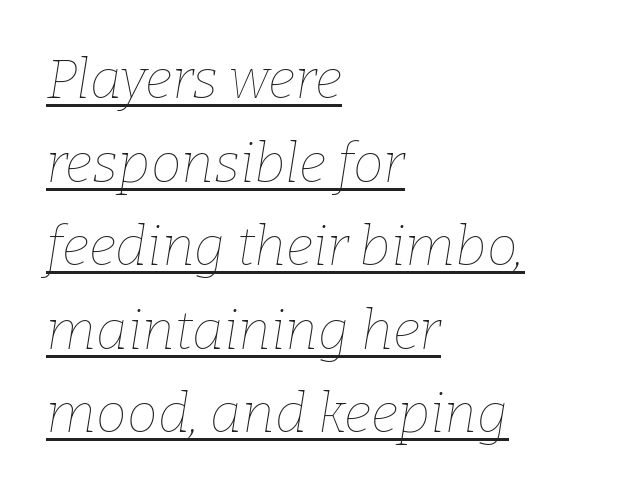
{"italic": "yes", "lean": "right", "slant_degrees": 9, "bold": "no", "weight": "thin", "width": "normal", "stroke_contrast": "low", "x_height": "medium", "monospaced": "no", "underline": "yes", "align": "left", "line_spacing": "normal", "line_spacing_ratio": 1.52, "letter_spacing": "normal", "letter_spacing_em": 0.0, "glyph_px": 55}
